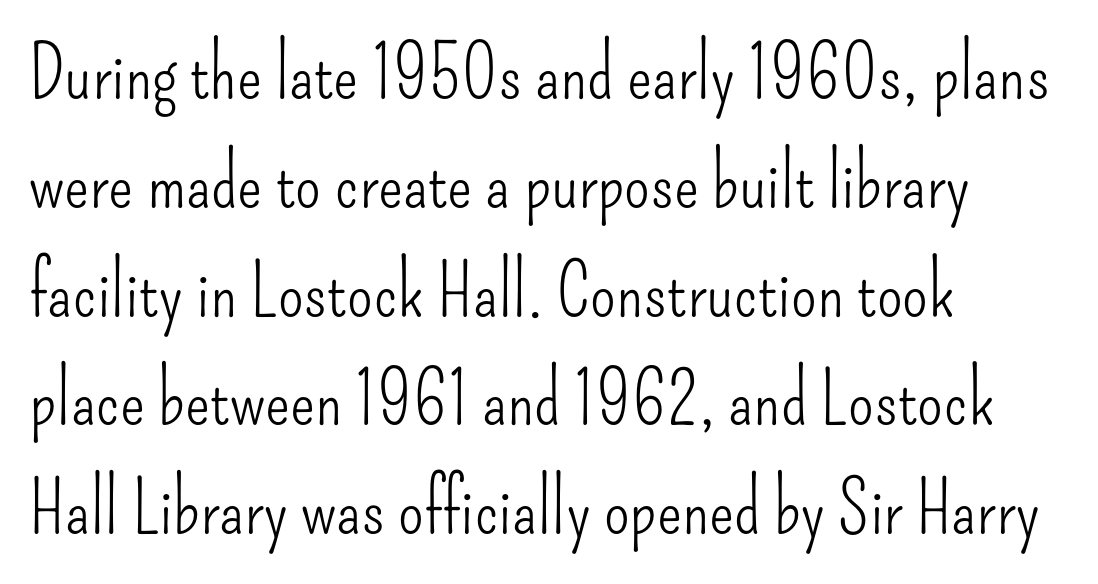
Does extra space separate the letters? No, they use regular spacing. Letters have the restrained weight of plain body copy at most. Clear beneath every line of the passage. The typeface chosen for these lines omits serifs. Character widths vary here, with narrow letters taking less room than wide ones.
